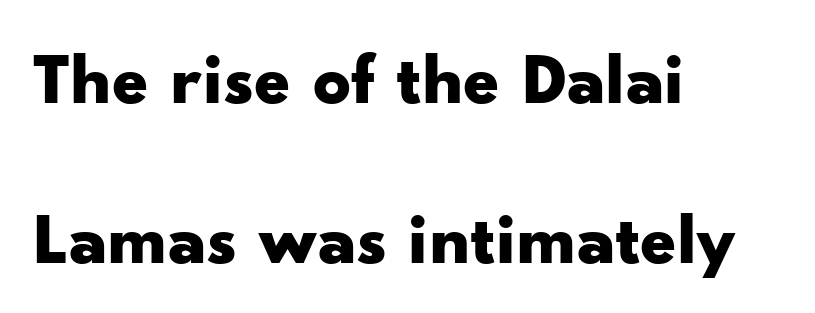
No feet cap the strokes, marking this as sans-serif type. This sample has the flowing, uneven cadence of proportional lettering. The designer dialed line spacing up above the default. This is heavy type, rendered in bold. The passage shown has conventional tracking throughout.
